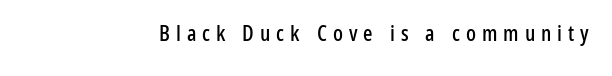
Q: Is the text italic (slanted)? A: No, it is upright.
Q: Is the text underlined? A: No.
Q: Is the spacing between letters normal or unusually wide? A: Unusually wide.
